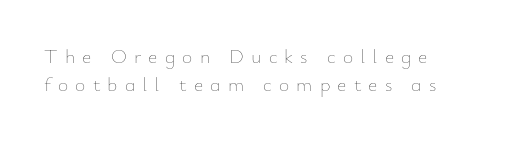
The image shows 20 px text type, upright; set normal line spacing (1.38x), unusually wide letter spacing (+0.36 em), not underlined.
